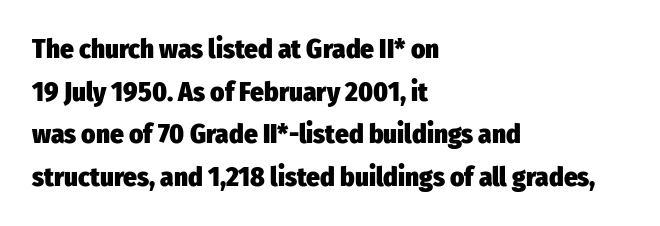
Typesetter's note: full bold, strokes at maximum text heaviness. Compared with typical paragraphs, the rows here are spaced about the same. Layout note: lines flush left. The passage shown is not underscored anywhere.
